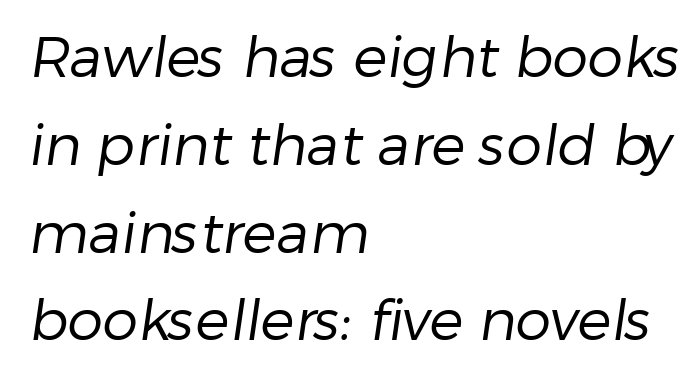
Q: Is the text bold? A: No.
Q: Is the typeface a serif or a sans-serif typeface? A: Sans-serif.
Q: Is the text underlined? A: No.
Q: How is the paragraph aligned? A: Left-aligned.
Q: Is the spacing between letters normal or unusually wide? A: Normal.
Q: Is the spacing between lines tight, normal or loose? A: Normal.
Q: Width (condensed, normal, or wide)? A: Normal.
Q: Stroke contrast? A: Low.
Q: x-height? A: Medium.
Q: Monospaced? A: No.
